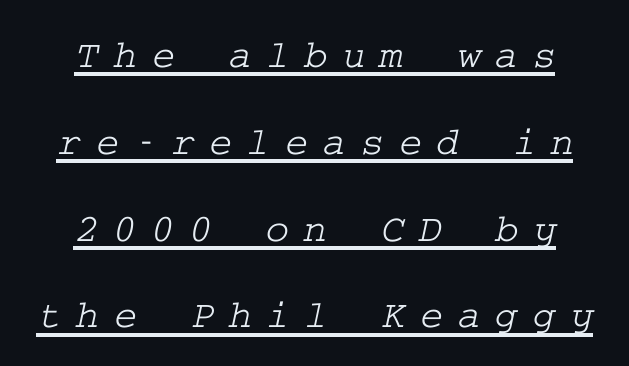
{"serif": "yes", "width": "wide", "stroke_contrast": "low", "x_height": "medium", "underline": "yes", "align": "center", "line_spacing": "loose", "line_spacing_ratio": 2.17, "letter_spacing": "wide", "letter_spacing_em": 0.36, "glyph_px": 40}
